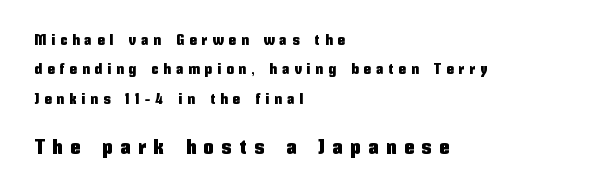
{"italic": "no", "underline": "no", "align": "left", "line_spacing": "loose", "line_spacing_ratio": 2.09, "letter_spacing": "wide", "letter_spacing_em": 0.4, "larger_block": "second", "size_ratio": 1.43, "glyph_px": 20}
